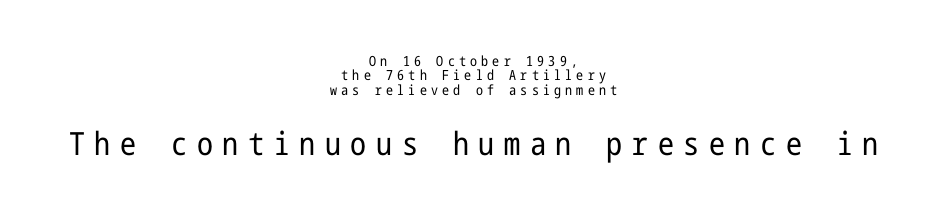
The image shows 32 px regular-weight, condensed sans-serif type, upright; set centered, tight line spacing (1.03x), unusually wide letter spacing (+0.3 em), not underlined; the second (bottom) block is 2.29x larger; low stroke contrast and a medium x-height.
